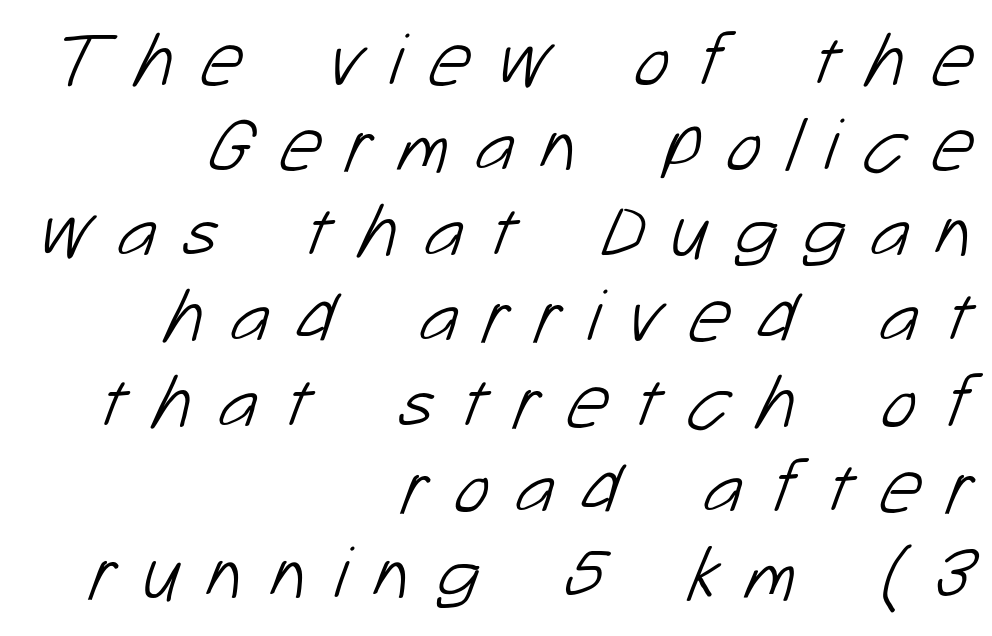
The image shows 75 px light sans-serif type; set right-aligned, tight line spacing (1.14x), unusually wide letter spacing (+0.34 em), not underlined; low stroke contrast and a medium x-height.
